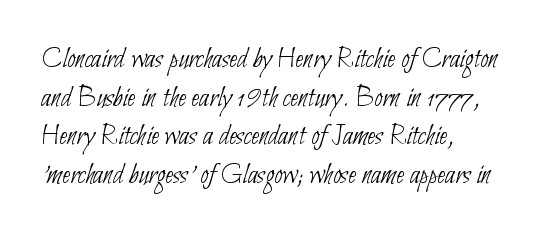
{"serif": "no", "bold": "no", "weight": "thin", "width": "condensed", "stroke_contrast": "low", "x_height": "small", "monospaced": "no", "underline": "no", "align": "left", "line_spacing": "normal", "line_spacing_ratio": 1.29, "letter_spacing": "normal", "letter_spacing_em": 0.0, "glyph_px": 30}
